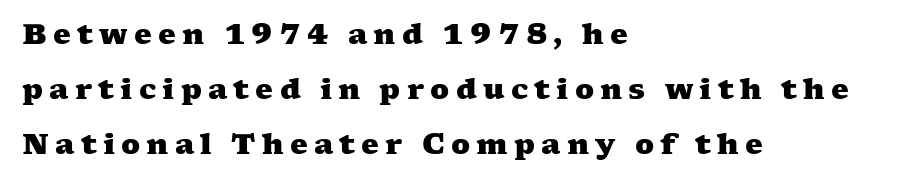
The image shows 28 px heavy, wide serif type; set left-aligned, loose line spacing (1.97x), unusually wide letter spacing (+0.22 em), not underlined; medium stroke contrast and a medium x-height.
